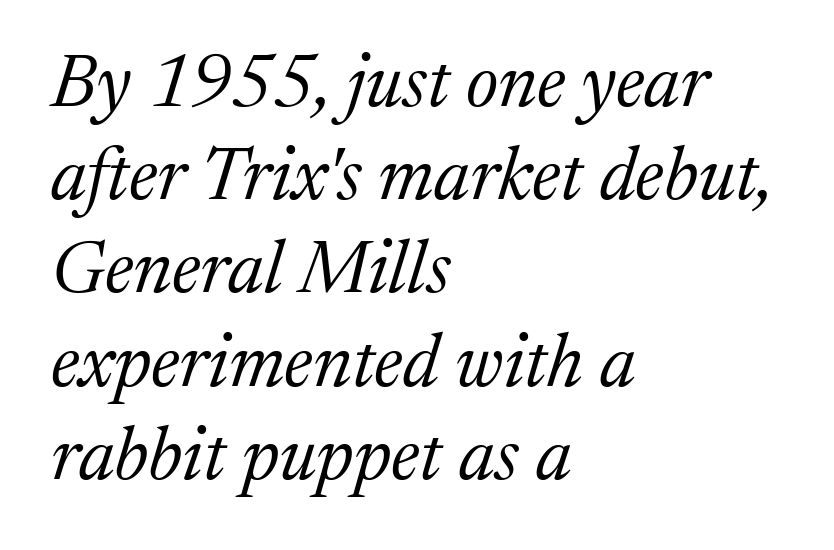
{"serif": "yes", "italic": "yes", "lean": "right", "slant_degrees": 17, "bold": "no", "weight": "regular", "width": "normal", "stroke_contrast": "medium", "x_height": "medium", "monospaced": "no", "underline": "no", "align": "left", "line_spacing": "normal", "line_spacing_ratio": 1.26, "letter_spacing": "normal", "letter_spacing_em": 0.0, "glyph_px": 74}
